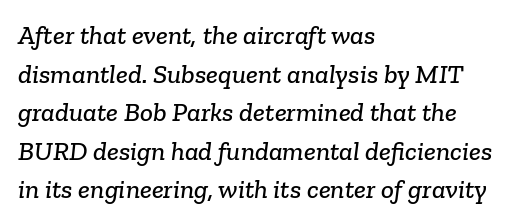
{"underline": "no", "align": "left", "line_spacing": "normal", "line_spacing_ratio": 1.43, "letter_spacing": "normal", "letter_spacing_em": 0.0, "glyph_px": 27}
